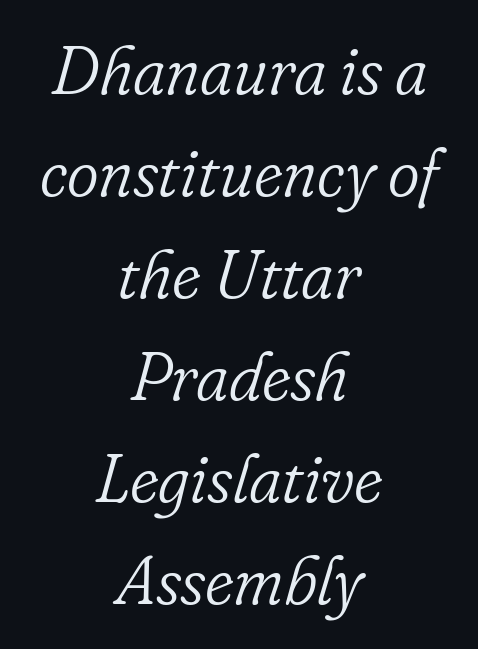
Q: Is the text bold? A: No.
Q: Is the text italic (slanted)? A: Yes, it leans right by about 16 degrees.
Q: Is the typeface a serif or a sans-serif typeface? A: Serif.
Q: Is the text underlined? A: No.
Q: How is the paragraph aligned? A: Centered.
Q: Is the spacing between letters normal or unusually wide? A: Normal.
Q: Is the spacing between lines tight, normal or loose? A: Normal.
Q: Width (condensed, normal, or wide)? A: Normal.
Q: Stroke contrast? A: Low.
Q: x-height? A: Small.
Q: Monospaced? A: No.
